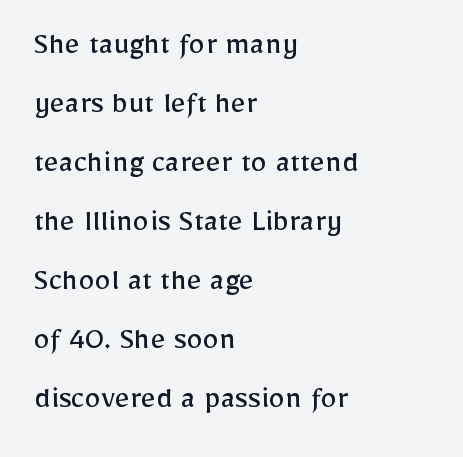
Q: Is the text bold? A: No.
Q: Is the text italic (slanted)? A: No, it is upright.
Q: Is the typeface a serif or a sans-serif typeface? A: Sans-serif.
Q: Is the text underlined? A: No.
Q: How is the paragraph aligned? A: Left-aligned.
Q: Is the spacing between letters normal or unusually wide? A: Normal.
Q: Width (condensed, normal, or wide)? A: Normal.
Q: Stroke contrast? A: Low.
Q: x-height? A: Medium.
Q: Monospaced? A: No.
